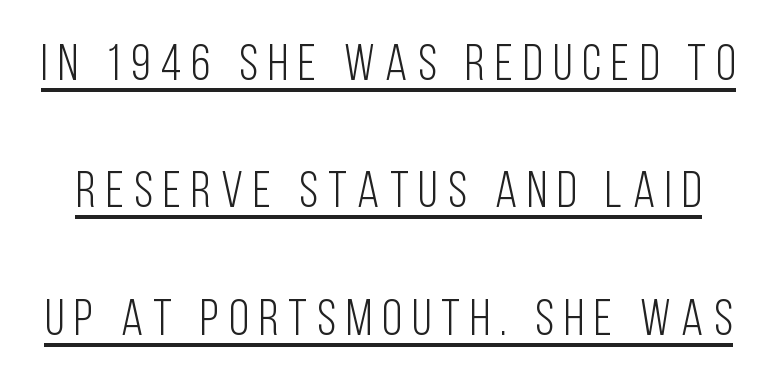
{"serif": "no", "italic": "no", "bold": "no", "weight": "light", "width": "condensed", "stroke_contrast": "low", "x_height": "large", "monospaced": "no", "underline": "yes", "line_spacing": "loose", "line_spacing_ratio": 2.5, "letter_spacing": "wide", "letter_spacing_em": 0.2, "glyph_px": 51}
